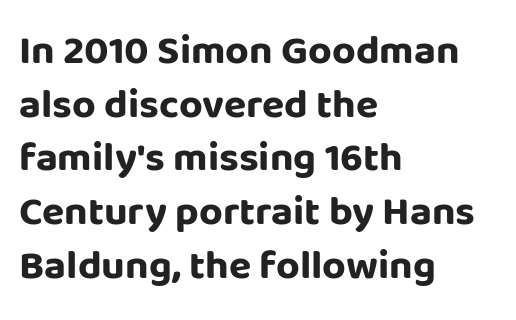
A typesetter would call this leading conventional body-copy spacing. The lines are quadded left. Plenty of ink on the page — the face is bold. Characters follow at the spacing the type designer built in. Descenders are the only things crossing below the line. Note the varied advance widths — an 'i' is clearly narrower than an 'm'.
